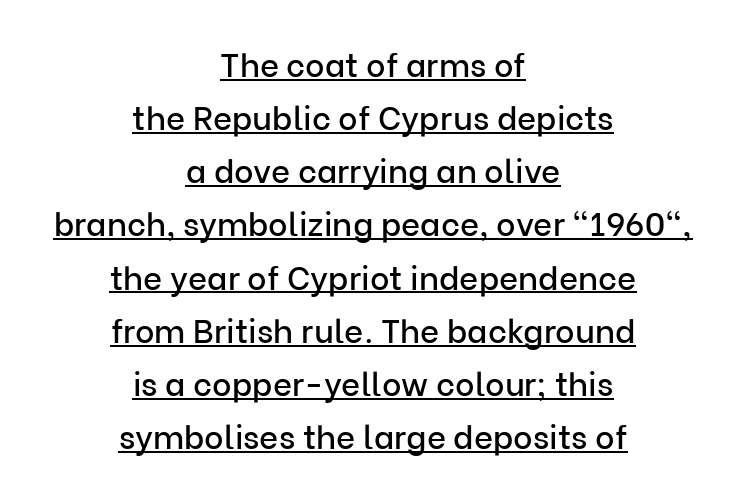
{"serif": "no", "italic": "no", "width": "normal", "stroke_contrast": "low", "x_height": "medium", "monospaced": "no", "underline": "yes", "align": "center", "line_spacing": "normal", "line_spacing_ratio": 1.61, "letter_spacing": "normal", "letter_spacing_em": 0.0, "glyph_px": 33}
